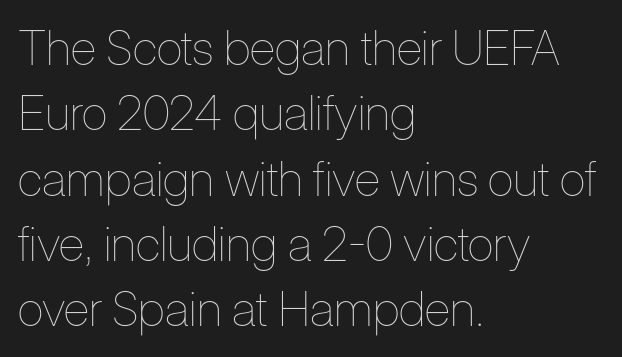
{"italic": "no", "bold": "no", "weight": "thin", "width": "condensed", "stroke_contrast": "low", "x_height": "medium", "monospaced": "no", "underline": "no", "align": "left", "line_spacing": "normal", "line_spacing_ratio": 1.36, "letter_spacing": "normal", "letter_spacing_em": 0.0, "glyph_px": 48}
